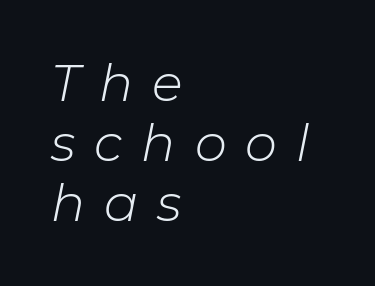
Nothing heavy about these letters — not bold at all. What stands out about the letter spacing? Its width — letters are far apart. Clear beneath every line of the passage. This sample uses an oblique cut, with every glyph tilted off the vertical. The ragged edge is on the right, which tells us the setting is flush left.
